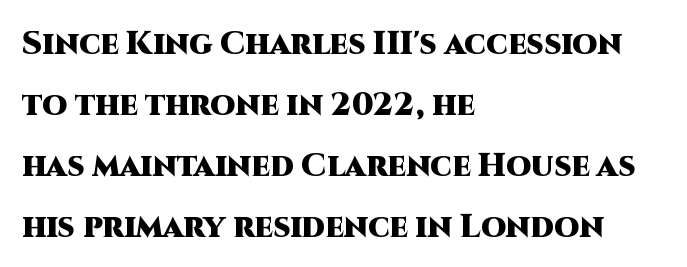
Q: Is the text bold? A: Yes.
Q: Is the text italic (slanted)? A: No, it is upright.
Q: Is the typeface a serif or a sans-serif typeface? A: Sans-serif.
Q: Is the text underlined? A: No.
Q: How is the paragraph aligned? A: Left-aligned.
Q: Is the spacing between letters normal or unusually wide? A: Normal.
Q: Is the spacing between lines tight, normal or loose? A: Loose.
Q: Width (condensed, normal, or wide)? A: Normal.
Q: Stroke contrast? A: High.
Q: x-height? A: Large.
Q: Monospaced? A: No.
